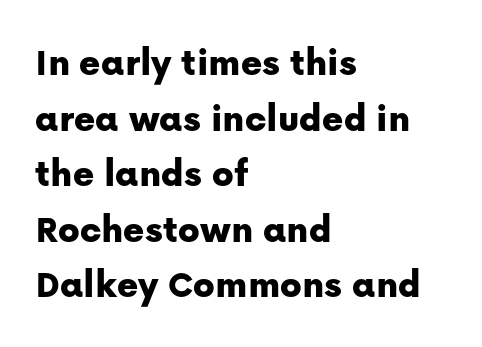
Q: Is the text italic (slanted)? A: No, it is upright.
Q: Is the typeface a serif or a sans-serif typeface? A: Sans-serif.
Q: Is the text underlined? A: No.
Q: How is the paragraph aligned? A: Left-aligned.
Q: Is the spacing between letters normal or unusually wide? A: Normal.
Q: Is the spacing between lines tight, normal or loose? A: Normal.
Q: Width (condensed, normal, or wide)? A: Normal.
Q: Stroke contrast? A: Low.
Q: x-height? A: Medium.
Q: Monospaced? A: No.
